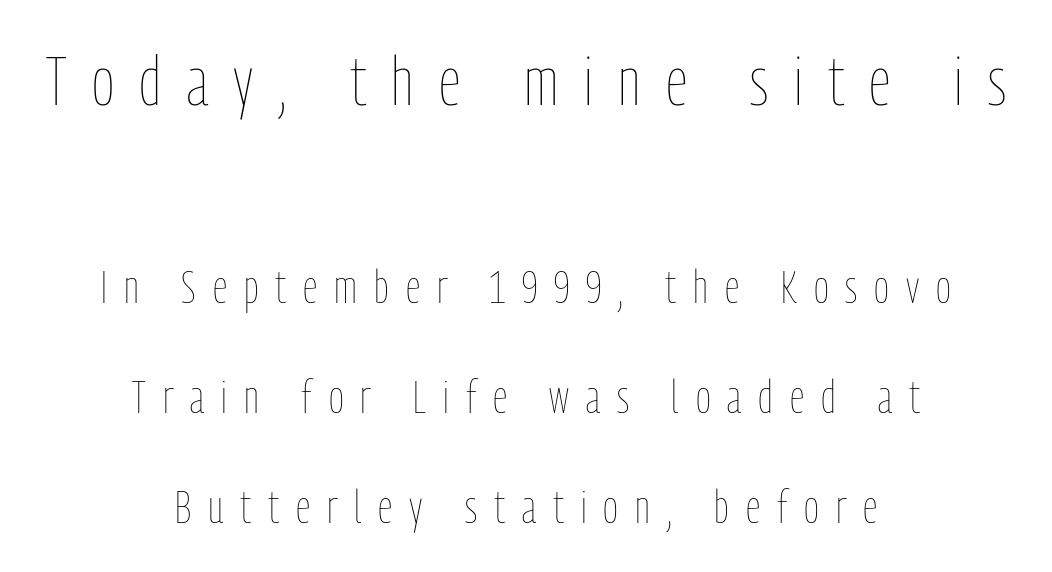
The image shows 69 px thin, condensed type, upright; set centered, loose line spacing (2.39x), unusually wide letter spacing (+0.37 em), not underlined; the first (top) block is 1.5x larger; low stroke contrast and a medium x-height.
